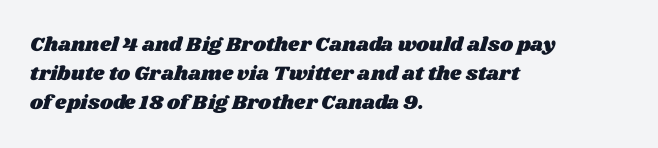
If you measured baseline to baseline, you'd find a middling distance. One-word summary of the alignment: left. Look at the tracking — it's just the regular setting, nothing added. The zone under the glyphs is completely vacant.
